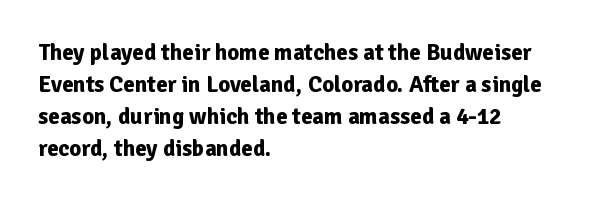
Compared with typical paragraphs, the rows here are spaced about the same. In terms of posture, this sample is upright. You'd pick this weight for a headline — it's a proper bold. Typeset ragged right — the left edge is the straight one.
